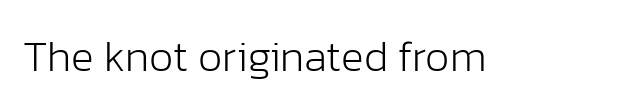
Q: Is the text bold? A: No.
Q: Is the text italic (slanted)? A: No, it is upright.
Q: Is the typeface a serif or a sans-serif typeface? A: Sans-serif.
Q: Is the text underlined? A: No.
Q: Is the spacing between letters normal or unusually wide? A: Normal.
Q: Width (condensed, normal, or wide)? A: Normal.
Q: Stroke contrast? A: Low.
Q: x-height? A: Medium.
Q: Monospaced? A: No.
